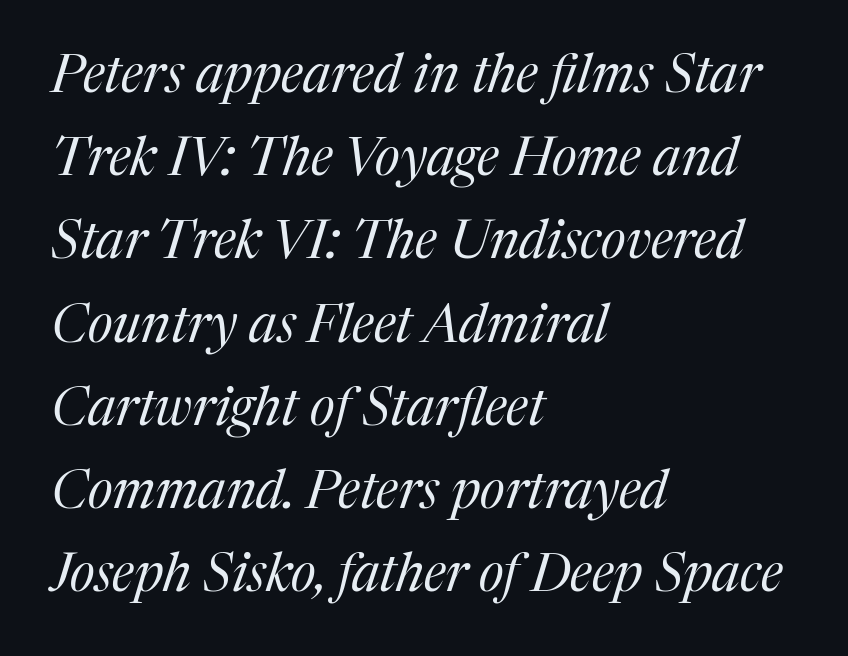
Q: Is the text bold? A: No.
Q: Is the text italic (slanted)? A: Yes, it leans right by about 17 degrees.
Q: Is the typeface a serif or a sans-serif typeface? A: Serif.
Q: Is the text underlined? A: No.
Q: How is the paragraph aligned? A: Left-aligned.
Q: Is the spacing between letters normal or unusually wide? A: Normal.
Q: Is the spacing between lines tight, normal or loose? A: Normal.
Q: Width (condensed, normal, or wide)? A: Normal.
Q: Stroke contrast? A: Medium.
Q: x-height? A: Medium.
Q: Monospaced? A: No.
